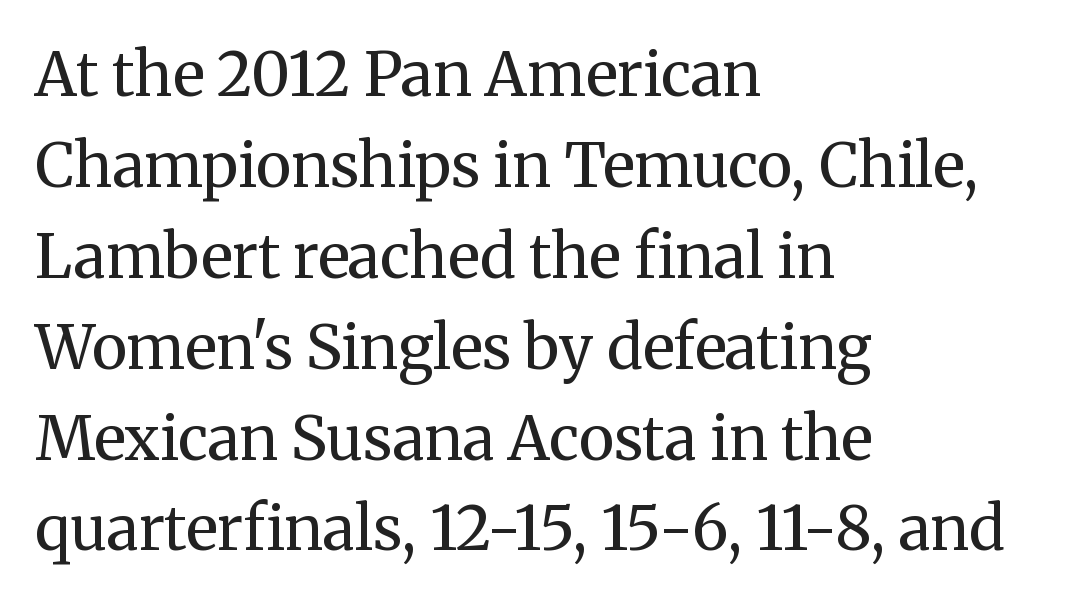
Every row of glyphs begins at an identical x-position on the left. These lines are composed in type with serifs. Letters have the restrained weight of plain body copy at most. Ascenders rise straight up at ninety degrees. Letters rest on an invisible, unmarked baseline.
